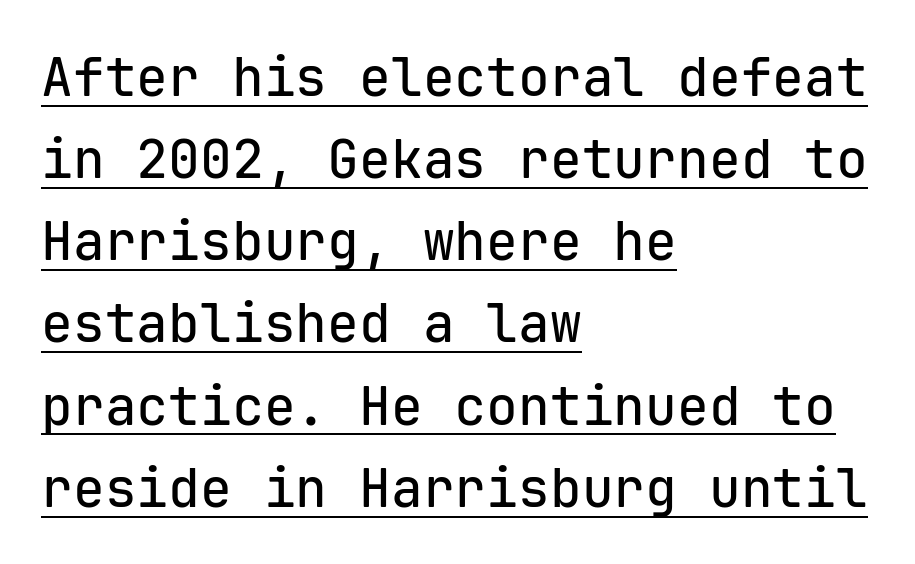
{"serif": "no", "italic": "no", "width": "normal", "stroke_contrast": "low", "x_height": "medium", "monospaced": "yes", "underline": "yes", "align": "left", "line_spacing": "normal", "line_spacing_ratio": 1.55, "letter_spacing": "normal", "letter_spacing_em": 0.0, "glyph_px": 53}
